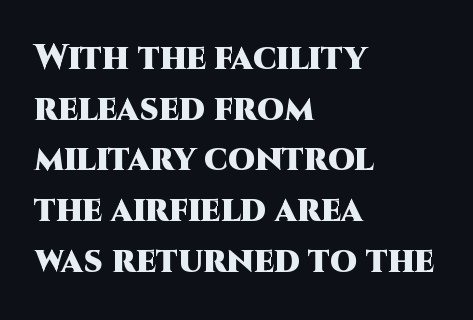
The image shows 35 px heavy sans-serif type, upright; set left-aligned, normal line spacing (1.45x), normal letter spacing, not underlined; high stroke contrast and a large x-height.
